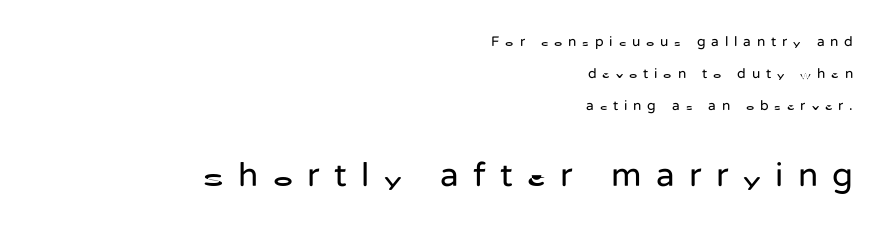
The image shows 34 px regular-weight sans-serif type, upright; set right-aligned, loose line spacing (2.27x), unusually wide letter spacing (+0.42 em), not underlined; the second (bottom) block is 2.43x larger; low stroke contrast and a medium x-height.
